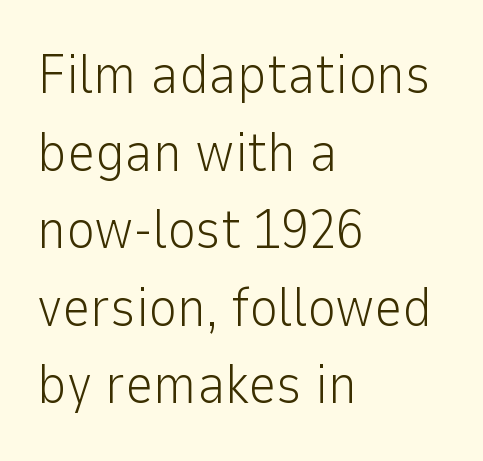
A quiet, ordinary-to-light weight characterises the typeface. Varying glyph widths throughout — classic text-font behaviour. The rendering keeps characters at their native spacing. Baseline-to-baseline distance is the conventional proportion of letter height.
